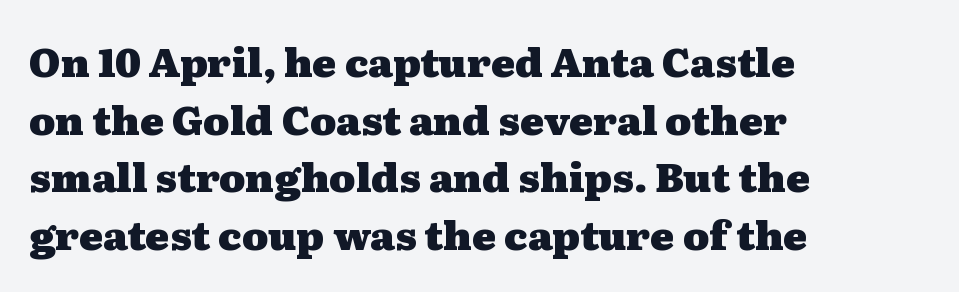
Q: Is the text bold? A: Yes.
Q: Is the text italic (slanted)? A: No, it is upright.
Q: Is the typeface a serif or a sans-serif typeface? A: Serif.
Q: Is the text underlined? A: No.
Q: How is the paragraph aligned? A: Left-aligned.
Q: Is the spacing between letters normal or unusually wide? A: Normal.
Q: Is the spacing between lines tight, normal or loose? A: Normal.
Q: Width (condensed, normal, or wide)? A: Wide.
Q: Stroke contrast? A: Medium.
Q: x-height? A: Medium.
Q: Monospaced? A: No.
